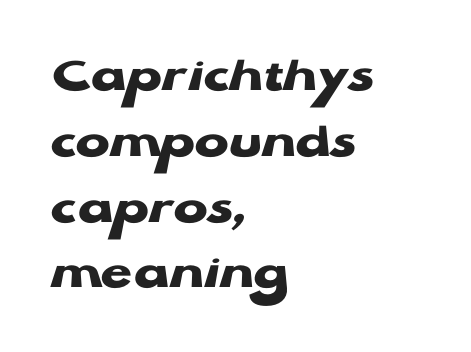
Q: Is the text bold? A: Yes.
Q: Is the text italic (slanted)? A: No, it is upright.
Q: Is the typeface a serif or a sans-serif typeface? A: Sans-serif.
Q: Is the text underlined? A: No.
Q: How is the paragraph aligned? A: Left-aligned.
Q: Is the spacing between letters normal or unusually wide? A: Normal.
Q: Is the spacing between lines tight, normal or loose? A: Normal.
Q: Width (condensed, normal, or wide)? A: Wide.
Q: Stroke contrast? A: Low.
Q: x-height? A: Medium.
Q: Monospaced? A: No.
